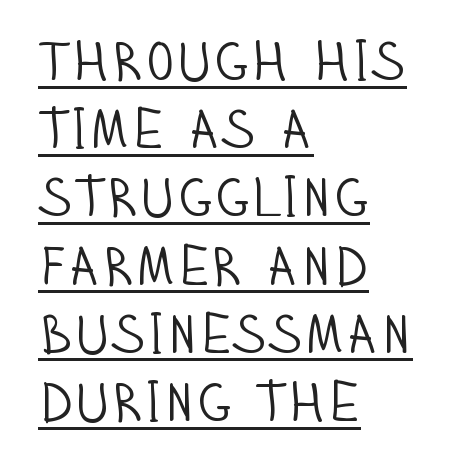
{"serif": "no", "italic": "no", "bold": "no", "weight": "light", "width": "condensed", "stroke_contrast": "low", "x_height": "large", "monospaced": "no", "underline": "yes", "align": "left", "line_spacing_ratio": 1.24, "letter_spacing": "normal", "letter_spacing_em": 0.0, "glyph_px": 55}
